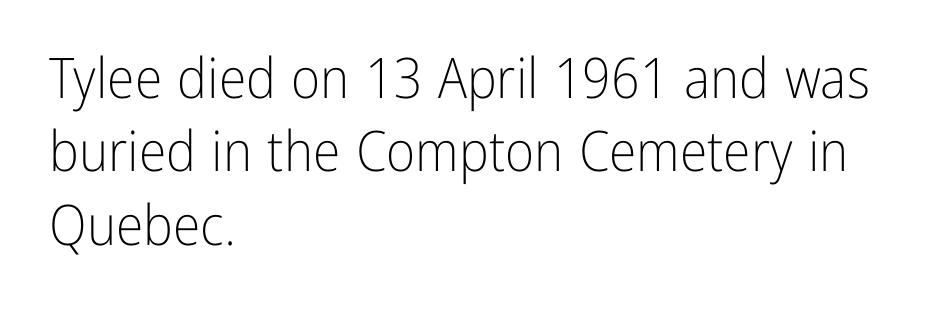
This rendering employs a face without finishing strokes, i.e., a sans-serif. Normally led — the rows are evenly, conventionally spaced. Italic: no, the glyphs are upright roman. All the whitespace from short lines collects on the right. The rendering uses natural spacing where letterforms have individual widths.
